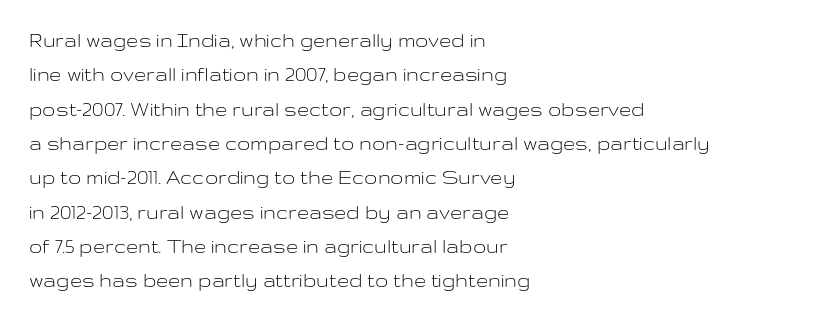
The image shows 22 px text type, upright; set left-aligned, normal line spacing (1.56x), normal letter spacing, not underlined.
